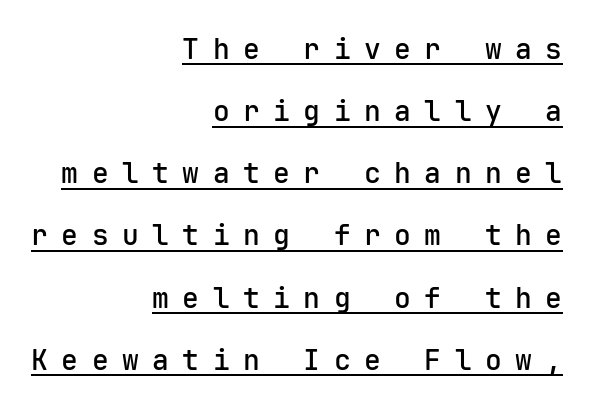
Does a line run under the words? Yes, clearly. Is the letter spacing exaggerated? Yes — the characters are pushed far apart. Right-aligned paragraph, ragged on the left. Regarding serifs, this sample does without them. These words are printed semibold, heavier than regular yet not bold.
